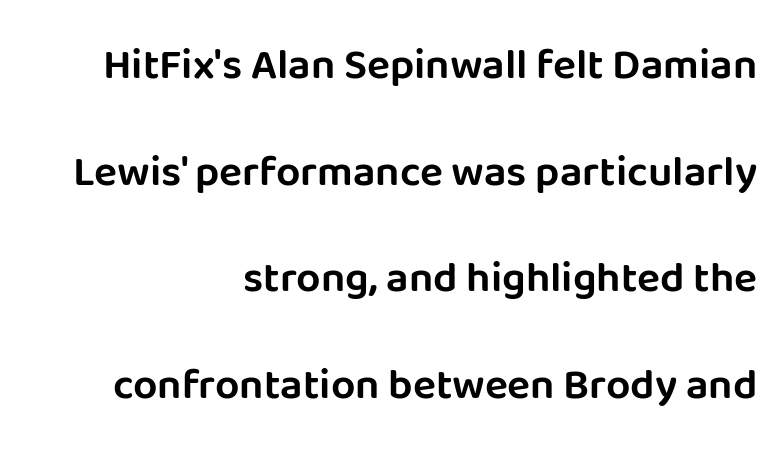
The image shows 43 px sans-serif type, upright; set right-aligned, loose line spacing (2.48x), normal letter spacing, not underlined; low stroke contrast and a large x-height.
